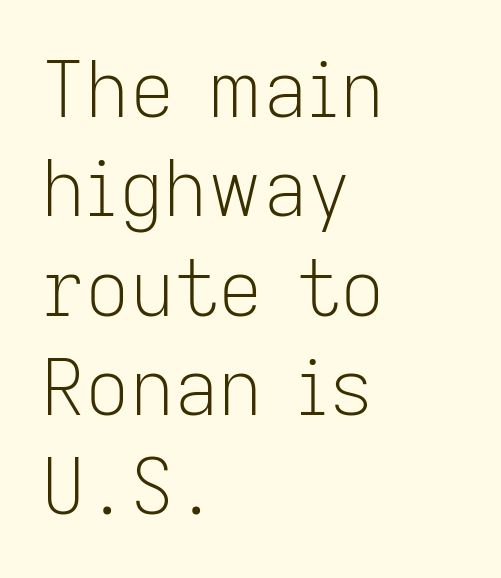
Q: Is the text bold? A: No.
Q: Is the text italic (slanted)? A: No, it is upright.
Q: Is the typeface a serif or a sans-serif typeface? A: Sans-serif.
Q: Is the text underlined? A: No.
Q: How is the paragraph aligned? A: Left-aligned.
Q: Is the spacing between letters normal or unusually wide? A: Normal.
Q: Is the spacing between lines tight, normal or loose? A: Normal.
Q: Width (condensed, normal, or wide)? A: Normal.
Q: Stroke contrast? A: Low.
Q: x-height? A: Medium.
Q: Monospaced? A: No.
